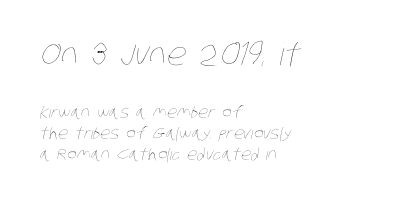
In CSS terms this would be text-align: left. The words here are not underlined. Baseline-to-baseline distance is the conventional proportion of letter height. The passage shown is typed in a proportional face where columns would drift. Letters have the restrained weight of plain body copy at most. Character size in the leading block exceeds that of the trailing block.
